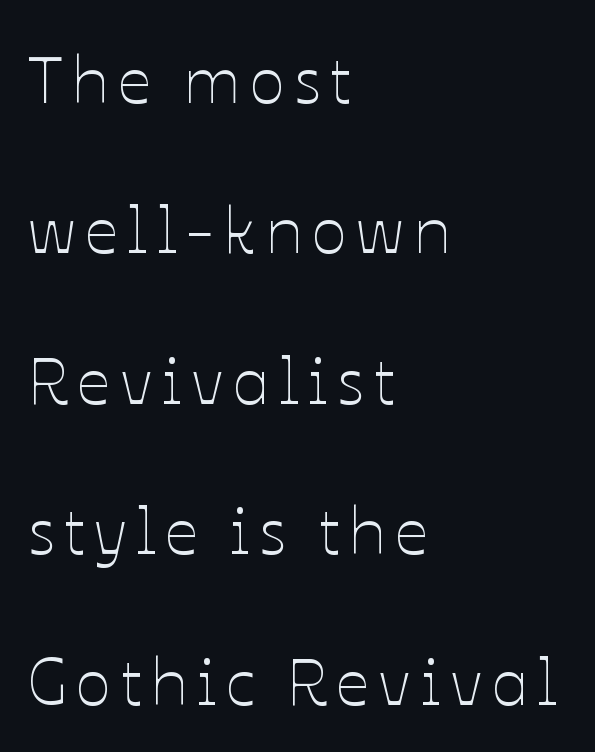
{"italic": "no", "bold": "no", "weight": "thin", "width": "normal", "stroke_contrast": "low", "x_height": "medium", "monospaced": "no", "underline": "no", "align": "left", "line_spacing": "loose", "line_spacing_ratio": 2.28, "glyph_px": 66}
